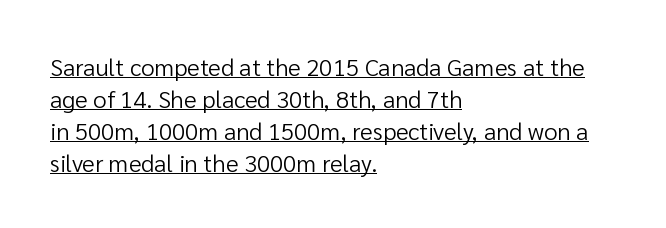
The image shows 24 px text type, upright; set left-aligned, normal line spacing (1.33x), normal letter spacing, underlined.
